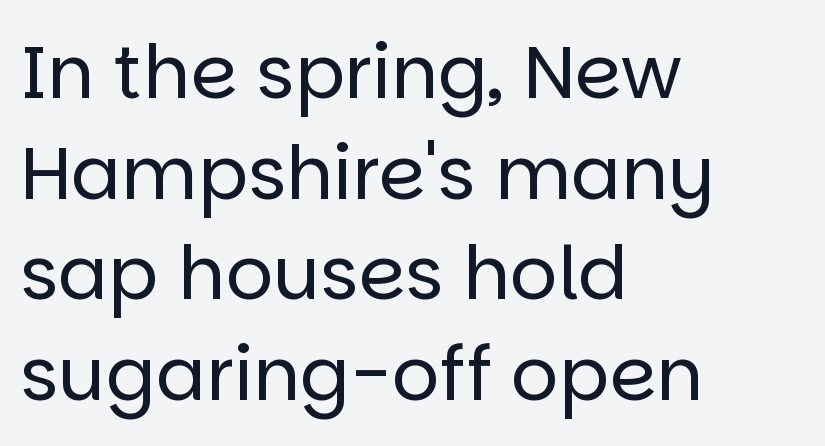
Q: Is the text bold? A: No.
Q: Is the text italic (slanted)? A: No, it is upright.
Q: Is the typeface a serif or a sans-serif typeface? A: Sans-serif.
Q: Is the text underlined? A: No.
Q: How is the paragraph aligned? A: Left-aligned.
Q: Is the spacing between letters normal or unusually wide? A: Normal.
Q: Is the spacing between lines tight, normal or loose? A: Normal.
Q: Width (condensed, normal, or wide)? A: Normal.
Q: Stroke contrast? A: Low.
Q: x-height? A: Large.
Q: Monospaced? A: No.
